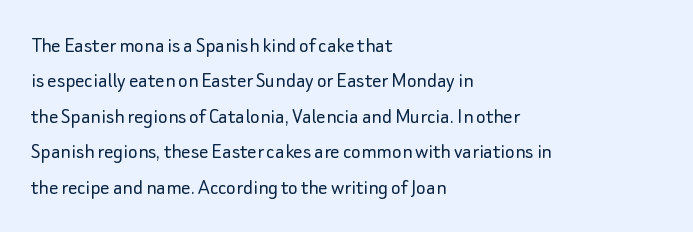
{"italic": "no", "bold": "no", "underline": "no", "align": "left", "line_spacing": "normal", "line_spacing_ratio": 1.54, "letter_spacing": "normal", "letter_spacing_em": 0.0, "glyph_px": 23}
